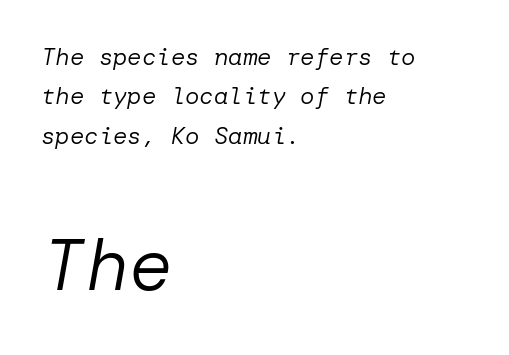
Q: Is the text bold? A: No.
Q: Is the text italic (slanted)? A: Yes, it leans right by about 10 degrees.
Q: Is the text underlined? A: No.
Q: How is the paragraph aligned? A: Left-aligned.
Q: Is the spacing between letters normal or unusually wide? A: Normal.
Q: Is the spacing between lines tight, normal or loose? A: Normal.
Q: Which block of text is set in a larger size, the first (top) or the second (bottom)? A: The second (bottom) one.
Q: Width (condensed, normal, or wide)? A: Normal.
Q: Stroke contrast? A: Low.
Q: x-height? A: Medium.
